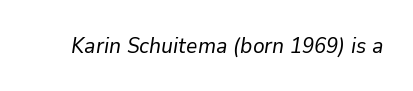
The image shows 22 px text type, italic (leaning right); set normal letter spacing, not underlined.
